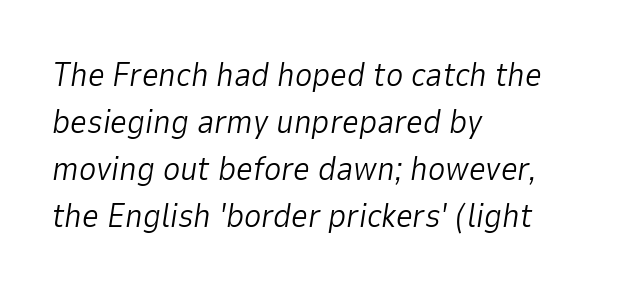
{"italic": "yes", "lean": "right", "slant_degrees": 9, "bold": "no", "weight": "light", "width": "normal", "stroke_contrast": "low", "x_height": "medium", "monospaced": "no", "underline": "no", "align": "left", "line_spacing": "normal", "line_spacing_ratio": 1.42, "letter_spacing": "normal", "letter_spacing_em": 0.0, "glyph_px": 33}
